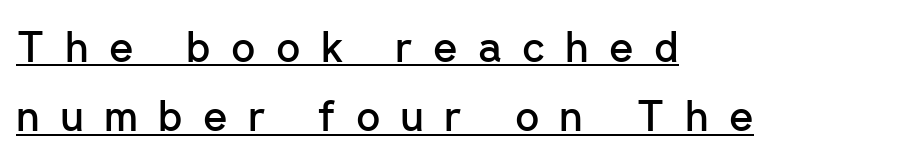
Typesetter's note: demi weight, one step under bold. Vertical strokes here are truly vertical. Horizontal alignment here is leftward, the default for most running prose. Check where the strokes stop: nothing finishes them off — pure sans. You can see a thin bar hugging the bottom of the glyphs. Regarding leading, the lines here are spaced in the standard way.
